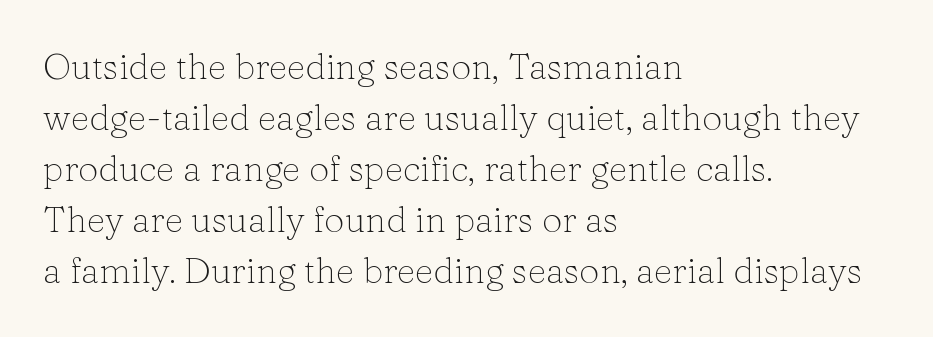
Look at the tracking — it's just the regular setting, nothing added. Students, observe: this is what conventionally led text looks like. Every character sits straight up, as roman type does. A light-to-regular cut is what we see here. Serif or sans? Serif — the stroke terminals have little feet. The paragraph has a hard left edge and a soft right edge.
